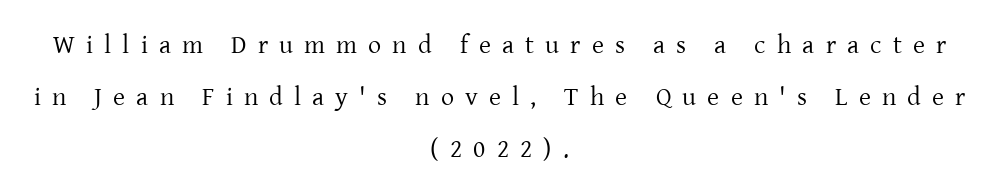
These lines stack symmetrically, like a column narrowing and widening about its center. Baseline-to-baseline distance is far greater than the letter height. The font's upright variant was chosen for this text. The weight would be labelled regular, book, light, or lighter still. The passage shown has open, widely tracked lettering throughout. Anything drawn beneath the words? Only blank space.
